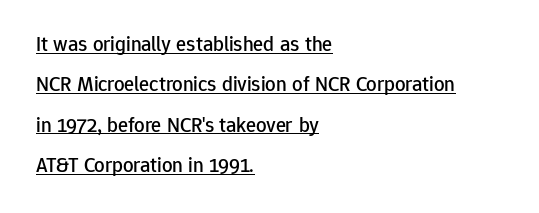
Q: Is the text italic (slanted)? A: No, it is upright.
Q: Is the text underlined? A: Yes.
Q: How is the paragraph aligned? A: Left-aligned.
Q: Is the spacing between letters normal or unusually wide? A: Normal.
Q: Is the spacing between lines tight, normal or loose? A: Loose.
